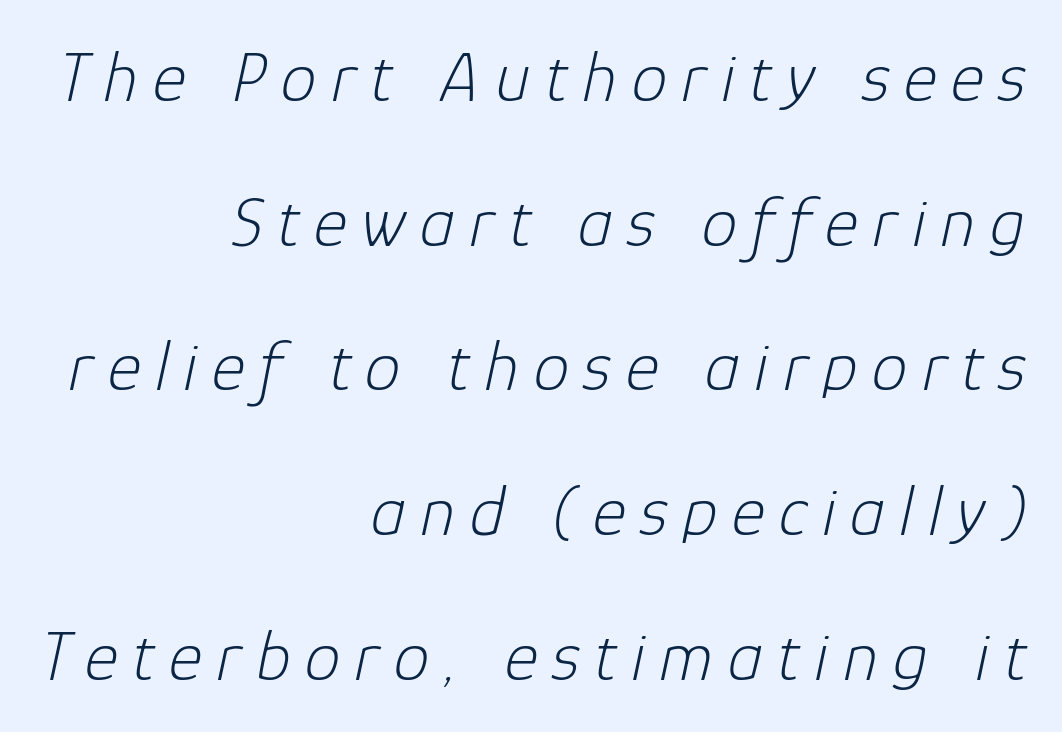
{"italic": "yes", "lean": "right", "slant_degrees": 12, "bold": "no", "weight": "light", "width": "normal", "stroke_contrast": "low", "x_height": "medium", "monospaced": "no", "underline": "no", "align": "right", "line_spacing": "loose", "line_spacing_ratio": 2.01, "letter_spacing": "wide", "letter_spacing_em": 0.2, "glyph_px": 72}
